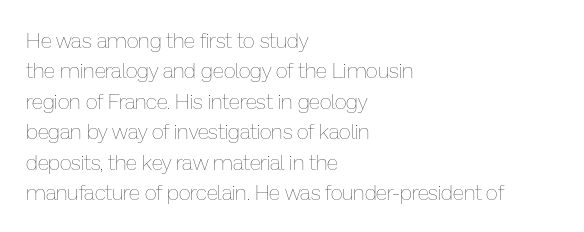
Letter spacing: default. Ink coverage per letter is moderate at most. The rag falls on the right side of this text block. Descenders are the only things crossing below the line. This block has exactly the height ordinary leading produces. This is the regular roman posture of the typeface.
